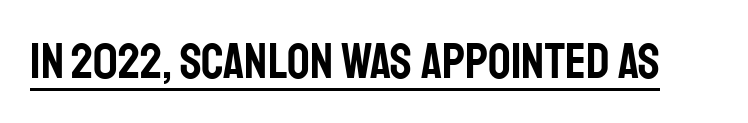
The image shows 50 px condensed sans-serif type, upright; set normal letter spacing, underlined; low stroke contrast and a large x-height.
